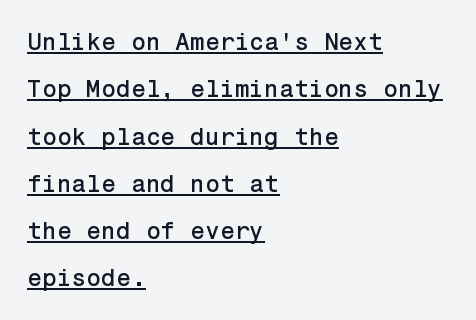
Vertical spacing — loose. The lines in this sample share a left origin and differ only in where they stop. This rendering features underlined lettering. If you drew a line through each stem, it would be perfectly vertical. The letterforms sit shoulder to shoulder at normal distance.
